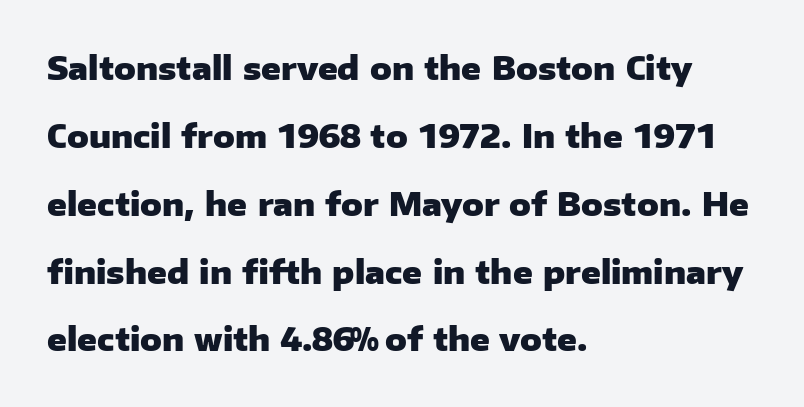
The image shows 32 px heavy sans-serif type, upright; set left-aligned, loose line spacing (2.12x), normal letter spacing, not underlined; low stroke contrast and a medium x-height.
